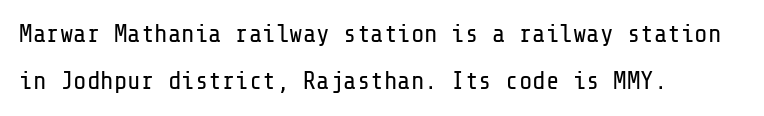
The image shows 25 px text type, upright; set left-aligned, line spacing 1.89x, normal letter spacing, not underlined.
